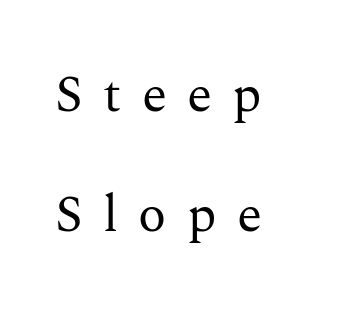
Each letter keeps its own natural width here, so spacing adapts to shape. The designer dialed line spacing up above the default. Each stroke keeps to a modest, everyday thickness or less. Old-style or modern, the face here clearly has serifs. Each row of text sits above clean, open space.
